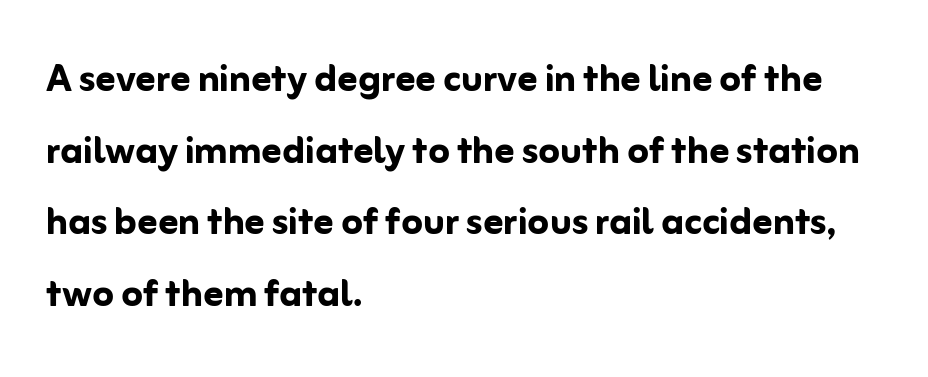
The rag falls on the right side of this text block. No extra tracking has been applied to these lines. Check the space under the baseline: it is left empty. The letters advance in unequal steps, a hallmark of proportional type.
